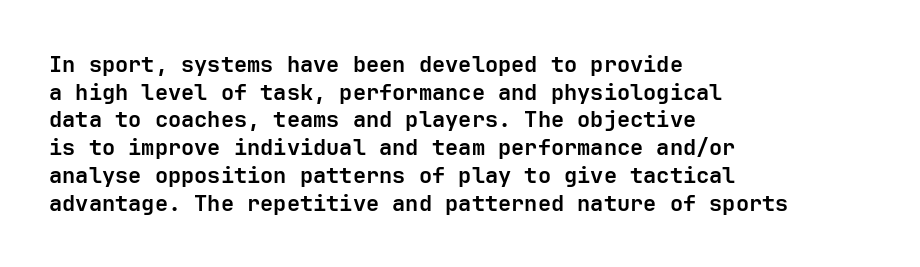
These words are printed bold, with thick strokes throughout. The string is rendered with underlining switched off. What's the leading like? Ordinary, nothing unusual. Tracking value appears to be zero — textbook default spacing. This rendering uses left alignment, leaving the right contour irregular. Every stem runs plumb, perpendicular to the baseline.
